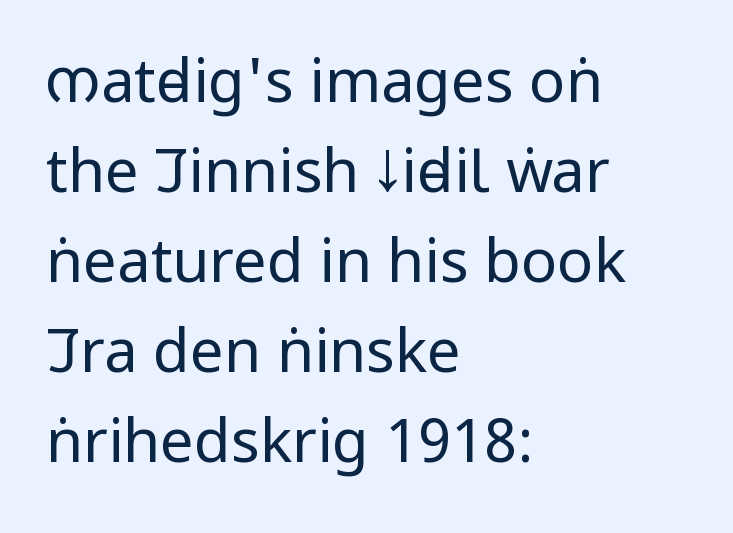
Q: Is the text bold? A: No.
Q: Is the text italic (slanted)? A: No, it is upright.
Q: Is the typeface a serif or a sans-serif typeface? A: Sans-serif.
Q: Is the text underlined? A: No.
Q: How is the paragraph aligned? A: Left-aligned.
Q: Is the spacing between letters normal or unusually wide? A: Normal.
Q: Is the spacing between lines tight, normal or loose? A: Normal.
Q: Width (condensed, normal, or wide)? A: Condensed.
Q: Stroke contrast? A: Low.
Q: x-height? A: Large.
Q: Monospaced? A: No.
